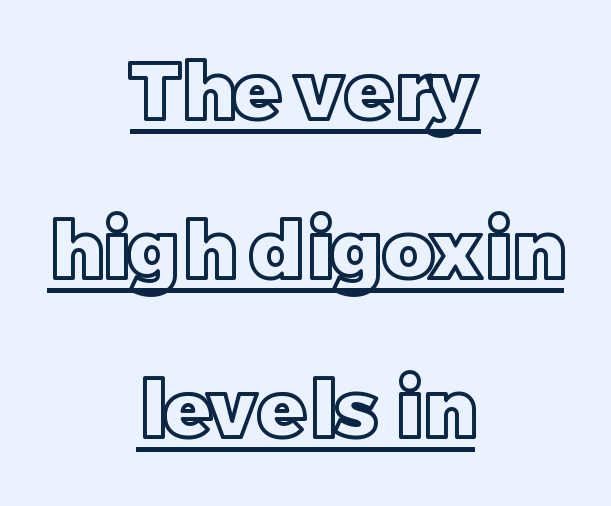
{"italic": "no", "width": "normal", "x_height": "large", "monospaced": "no", "underline": "yes", "align": "center", "line_spacing": "loose", "line_spacing_ratio": 2.01, "letter_spacing": "normal", "letter_spacing_em": 0.0, "glyph_px": 79}
